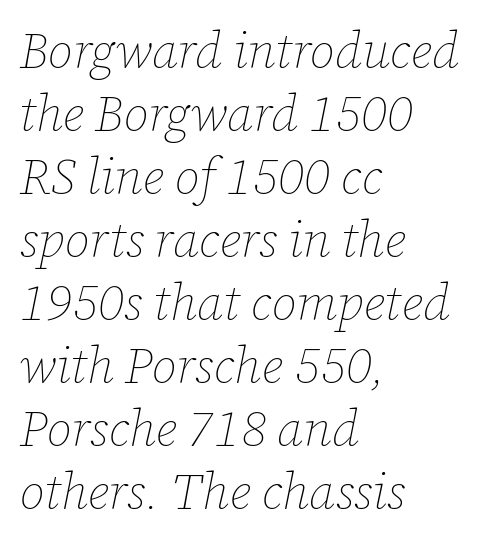
A quiet, ordinary-to-light weight characterises the typeface. These lines stack with their left ends in a neat column. A typesetter would call this proportional, since set widths differ per character. Glance below the letters and you will spot only blank space.
